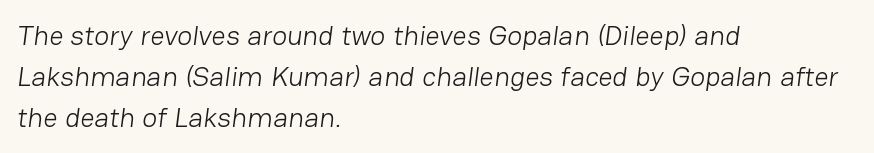
The face used here is proportionally spaced, like ordinary book or web type. Teacher's note: observe the even left margin — that is flush-left alignment. One glance says typical: line gaps are just what's usual. The line texture is even and compact thanks to regular tracking. Classification — sans serif.
